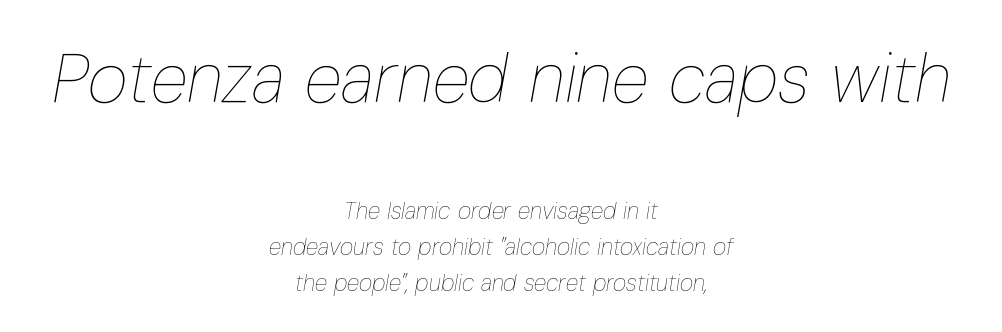
The image shows 69 px thin, condensed type, italic (leaning right); set centered, normal line spacing (1.56x), normal letter spacing, not underlined; the first (top) block is 3.0x larger; low stroke contrast and a medium x-height.
